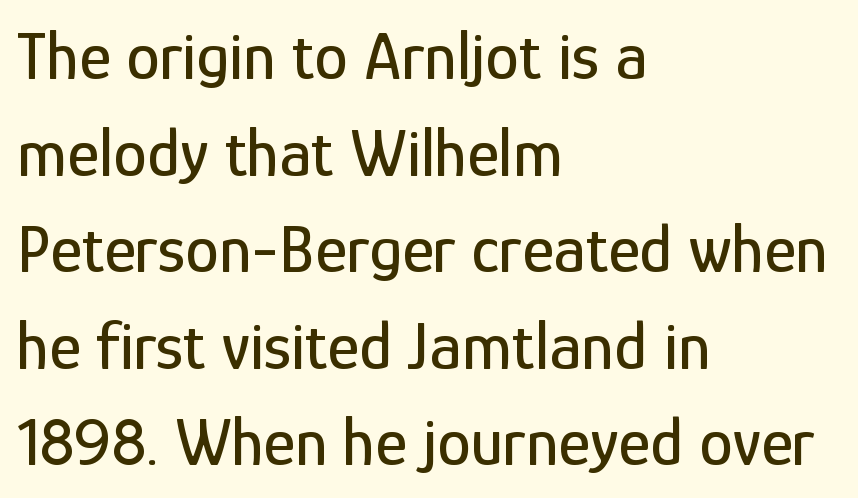
A typesetter would call this leading conventional body-copy spacing. Has an underline been added? It has not. You can tell it's not italic because the verticals are truly vertical. You could not count columns in this text — the font is proportionally spaced. Observe the ordinary spacing: letters are neighbours, not strangers. The passage is arranged the way most books set body copy — flush left.
